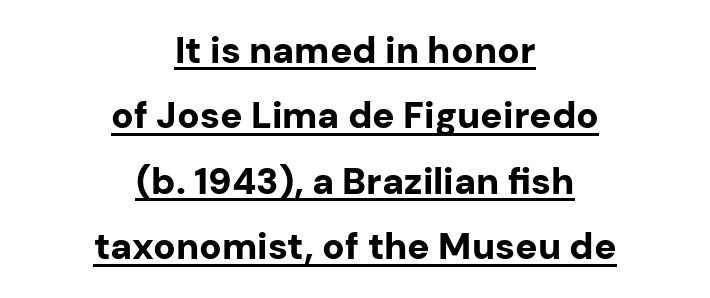
The paragraph has two soft edges and a firm central axis. The passage shown has conventional tracking throughout. Quick note: underline on. The face used here is proportionally spaced, like ordinary book or web type. Check where the strokes stop: nothing finishes them off — pure sans. The font's upright variant was chosen for this text.
